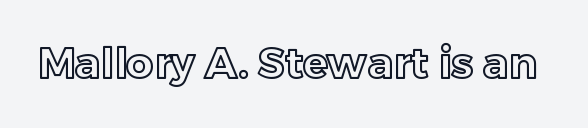
{"italic": "no", "width": "normal", "x_height": "medium", "monospaced": "no", "underline": "no", "letter_spacing": "normal", "letter_spacing_em": 0.0, "glyph_px": 42}
